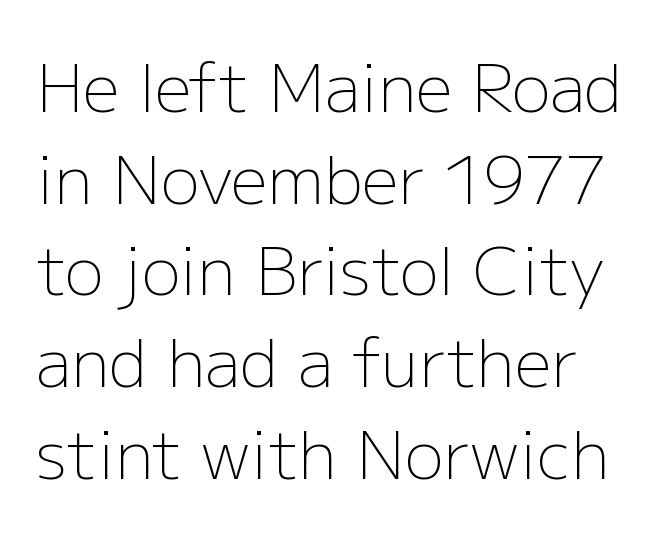
{"serif": "no", "italic": "no", "bold": "no", "weight": "light", "width": "normal", "stroke_contrast": "low", "x_height": "medium", "monospaced": "no", "underline": "no", "line_spacing": "normal", "line_spacing_ratio": 1.41, "letter_spacing": "normal", "letter_spacing_em": 0.0, "glyph_px": 65}
